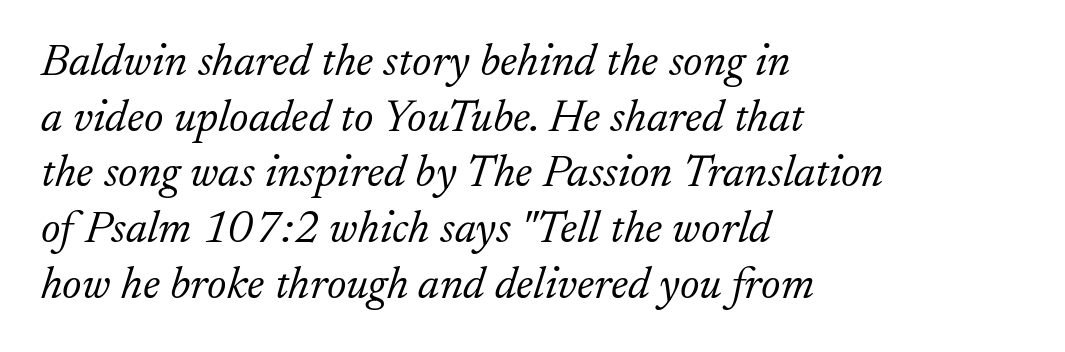
Q: Is the text bold? A: No.
Q: Is the text italic (slanted)? A: Yes, it leans right by about 17 degrees.
Q: Is the typeface a serif or a sans-serif typeface? A: Serif.
Q: Is the text underlined? A: No.
Q: How is the paragraph aligned? A: Left-aligned.
Q: Is the spacing between letters normal or unusually wide? A: Normal.
Q: Width (condensed, normal, or wide)? A: Normal.
Q: Stroke contrast? A: Low.
Q: x-height? A: Small.
Q: Monospaced? A: No.
